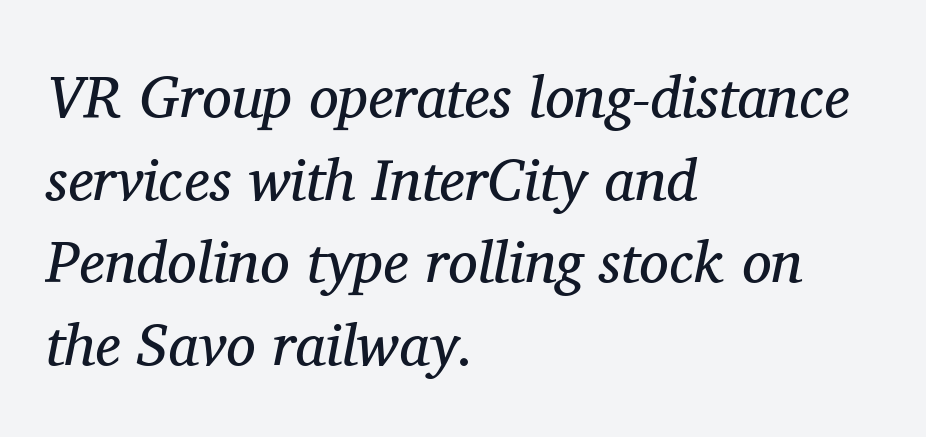
Q: Is the text bold? A: No.
Q: Is the text italic (slanted)? A: Yes, it leans right by about 11 degrees.
Q: Is the typeface a serif or a sans-serif typeface? A: Serif.
Q: Is the text underlined? A: No.
Q: How is the paragraph aligned? A: Left-aligned.
Q: Is the spacing between letters normal or unusually wide? A: Normal.
Q: Is the spacing between lines tight, normal or loose? A: Normal.
Q: Width (condensed, normal, or wide)? A: Normal.
Q: Stroke contrast? A: Medium.
Q: x-height? A: Medium.
Q: Monospaced? A: No.
